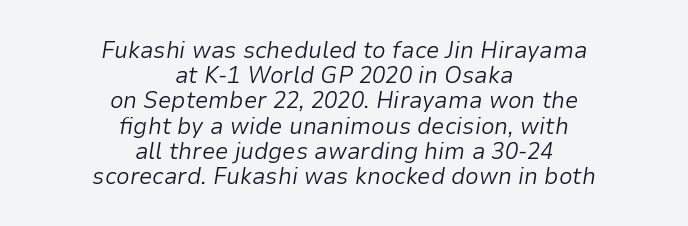
Characters are canted at an angle relative to the baseline's perpendicular. Inter-character spacing is left at the font's built-in metrics. The cut favours lightness, reaching ordinary text weight at its darkest. Type without underlining. Leading is clearly below the norm, producing a dense column. Teacher's note: observe the equal gaps on both sides — that is centered alignment.
